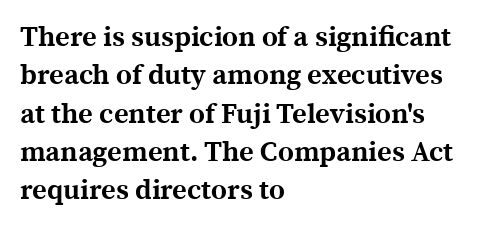
Q: Is the text bold? A: Yes.
Q: Is the text italic (slanted)? A: No, it is upright.
Q: Is the typeface a serif or a sans-serif typeface? A: Serif.
Q: Is the text underlined? A: No.
Q: How is the paragraph aligned? A: Left-aligned.
Q: Is the spacing between letters normal or unusually wide? A: Normal.
Q: Is the spacing between lines tight, normal or loose? A: Normal.
Q: Width (condensed, normal, or wide)? A: Normal.
Q: x-height? A: Medium.
Q: Monospaced? A: No.
